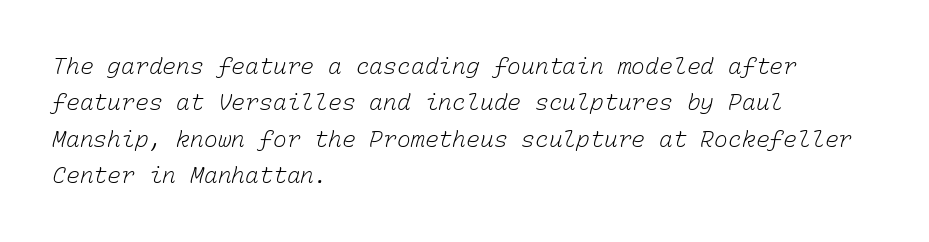
Does extra space separate the letters? No, they use regular spacing. This rendering features lettering with no underline. The font sits on the lighter half of the weight spectrum, regular included. Regular leading.
